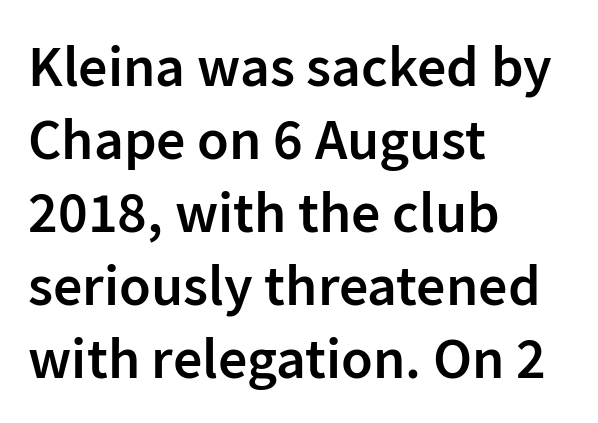
The image shows 58 px semibold sans-serif type, upright; set left-aligned, normal line spacing (1.26x), normal letter spacing, not underlined; low stroke contrast and a medium x-height.
